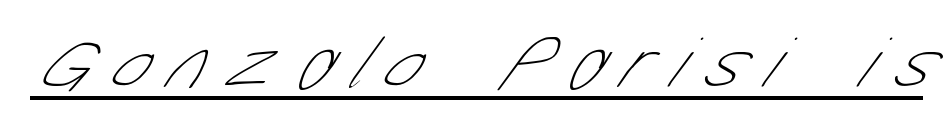
{"serif": "no", "bold": "no", "weight": "thin", "width": "condensed", "stroke_contrast": "low", "x_height": "medium", "monospaced": "no", "underline": "yes", "letter_spacing": "wide", "letter_spacing_em": 0.33, "glyph_px": 73}
